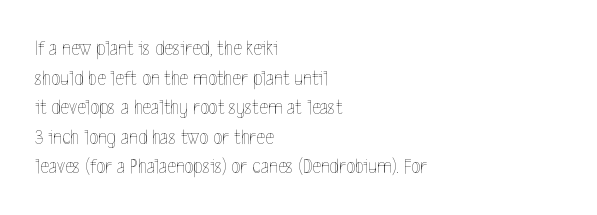
{"italic": "no", "bold": "no", "underline": "no", "align": "left", "line_spacing": "normal", "line_spacing_ratio": 1.41, "letter_spacing": "normal", "letter_spacing_em": 0.0, "glyph_px": 21}
